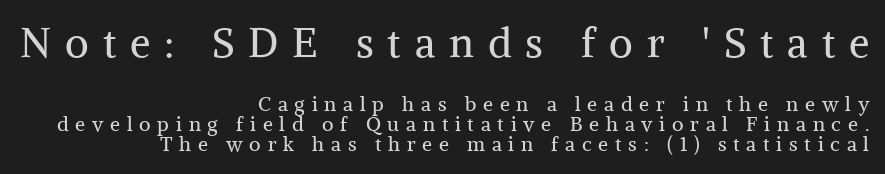
No chunkiness to these letters — they're not bold. Horizontal bands of white between lines are thin slivers. Descenders hang freely into open space. The earlier block is typeset at a bigger size than the later block.
